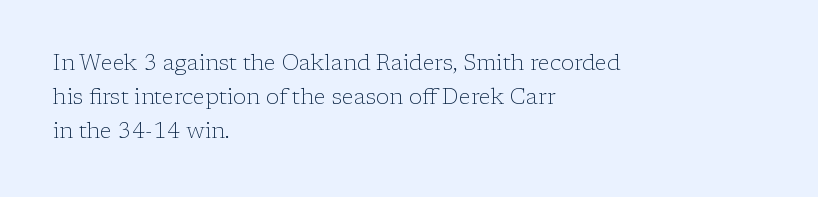
These lines stack with their left ends in a neat column. Any mark beneath the type? The region is blank. Short note: letters normally spaced. The type sits square on the baseline with zero lean.
